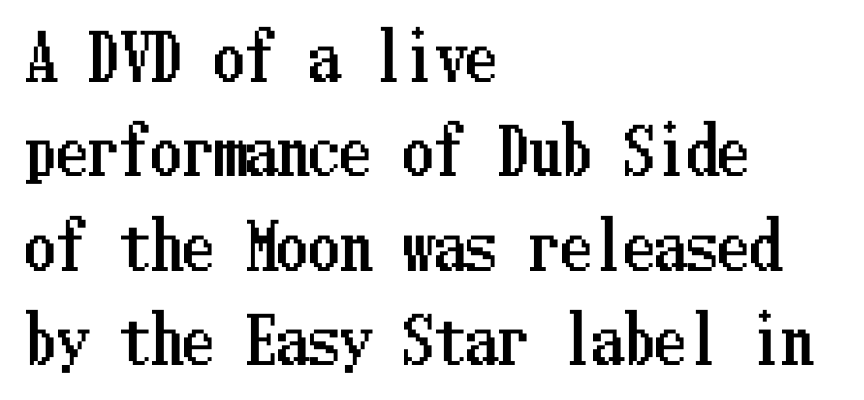
This is roman type, the default non-slanted kind. Leading matches the norm, producing a regular column. Check the space under the baseline: it is left empty. Which margin do the lines hug? The left one — the right edge is uneven. Honestly, the letter spacing is just normal — you wouldn't notice it.
